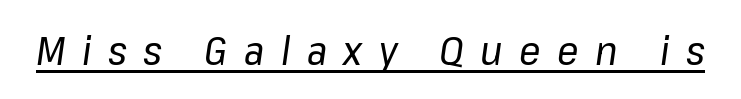
Q: Is the text bold? A: No.
Q: Is the text italic (slanted)? A: Yes, it leans right by about 8 degrees.
Q: Is the text underlined? A: Yes.
Q: Is the spacing between letters normal or unusually wide? A: Unusually wide.
Q: Width (condensed, normal, or wide)? A: Normal.
Q: Stroke contrast? A: Low.
Q: x-height? A: Medium.
Q: Monospaced? A: No.
